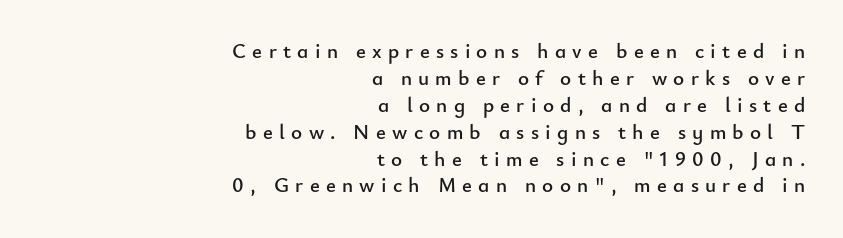
Q: Is the text italic (slanted)? A: No, it is upright.
Q: Is the text underlined? A: No.
Q: How is the paragraph aligned? A: Right-aligned.
Q: Is the spacing between letters normal or unusually wide? A: Unusually wide.
Q: Is the spacing between lines tight, normal or loose? A: Normal.
